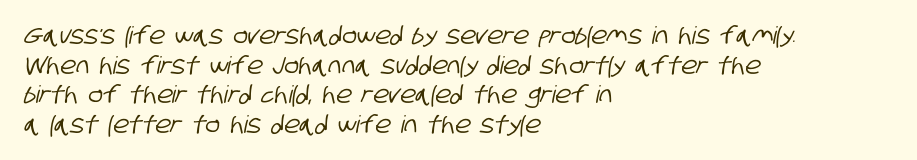
{"underline": "no", "align": "left", "line_spacing_ratio": 1.23, "letter_spacing": "normal", "letter_spacing_em": 0.0, "glyph_px": 24}
